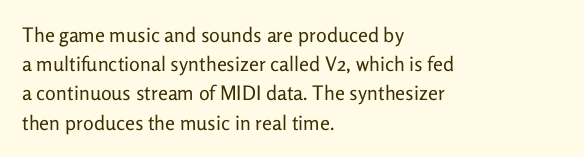
The image shows 20 px text type, upright; set left-aligned, normal line spacing (1.46x), normal letter spacing, not underlined.
